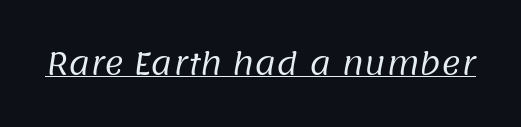
Q: Is the text bold? A: No.
Q: Is the typeface a serif or a sans-serif typeface? A: Sans-serif.
Q: Is the text underlined? A: Yes.
Q: Is the spacing between letters normal or unusually wide? A: Normal.
Q: Width (condensed, normal, or wide)? A: Normal.
Q: Stroke contrast? A: Low.
Q: x-height? A: Large.
Q: Monospaced? A: No.
